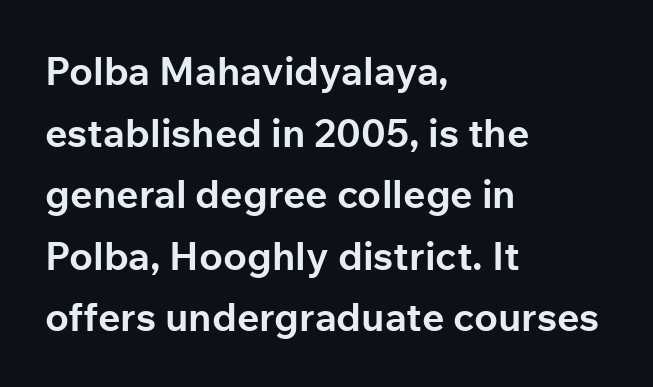
{"serif": "no", "italic": "no", "bold": "yes", "weight": "bold", "width": "normal", "stroke_contrast": "low", "x_height": "medium", "monospaced": "no", "underline": "no", "align": "left", "line_spacing": "normal", "line_spacing_ratio": 1.58, "letter_spacing": "normal", "letter_spacing_em": 0.0, "glyph_px": 39}
